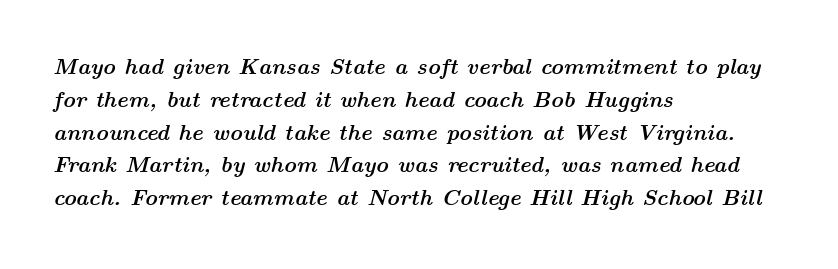
The image shows 22 px bold type, italic (leaning right); set left-aligned, normal line spacing (1.49x), normal letter spacing, not underlined.
